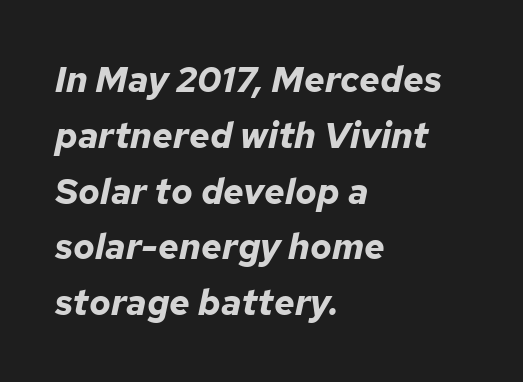
The whole block is typeset with a tilt. Does the weight exceed regular? Yes, all the way to bold. The rendering anchors every line to the left-hand side. The rendering uses natural spacing where letterforms have individual widths.
